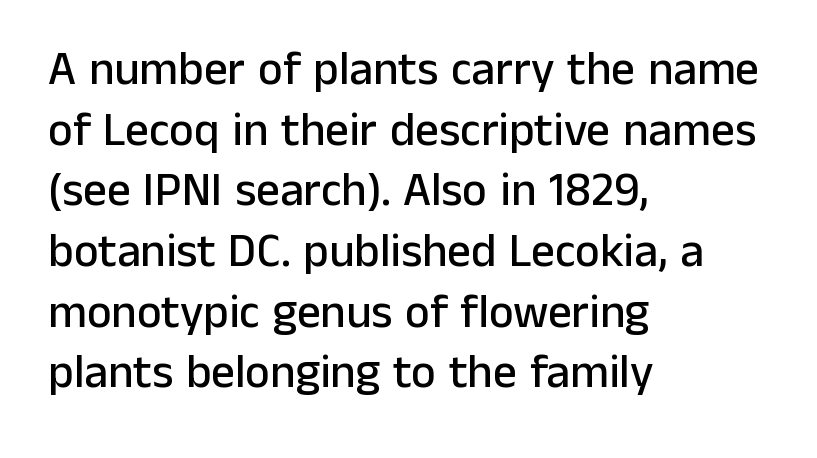
{"serif": "no", "italic": "no", "width": "normal", "stroke_contrast": "low", "x_height": "medium", "monospaced": "no", "underline": "no", "align": "left", "line_spacing": "normal", "line_spacing_ratio": 1.29, "letter_spacing": "normal", "letter_spacing_em": 0.0, "glyph_px": 47}
